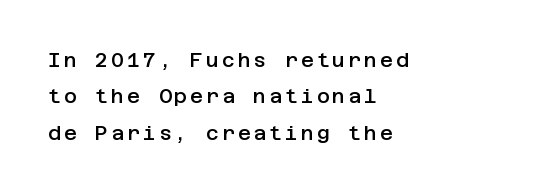
Q: Is the text bold? A: Semi-bold.
Q: Is the text italic (slanted)? A: No, it is upright.
Q: Is the text underlined? A: No.
Q: How is the paragraph aligned? A: Left-aligned.
